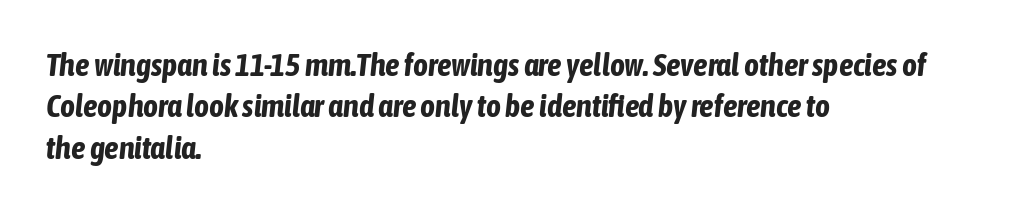
In terms of posture, this sample is oblique. This rendering features lettering with no underline. The strokes are fattened all the way to bold. Each letter keeps its own natural width here, so spacing adapts to shape. The designer left line spacing at the default.
